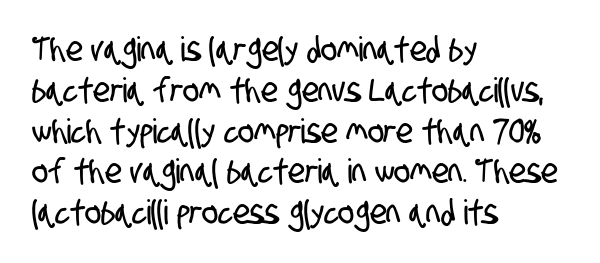
The image shows 34 px condensed sans-serif type; set left-aligned, line spacing 1.2x, normal letter spacing, not underlined; low stroke contrast and a large x-height.
